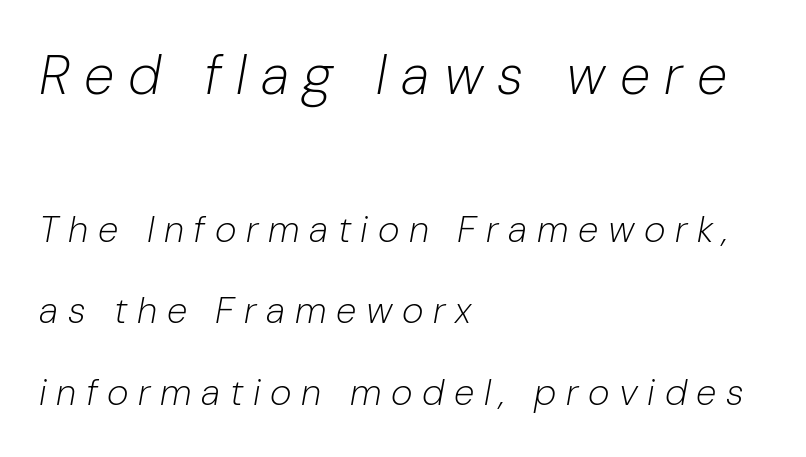
Does the leading feel generous? Absolutely, it's lavish. Tracking here is generous; glyphs stand well apart from one another. Has an underline been added? It has not. Notice how the stems are inclined rather than vertical — that's the hallmark of italics.
